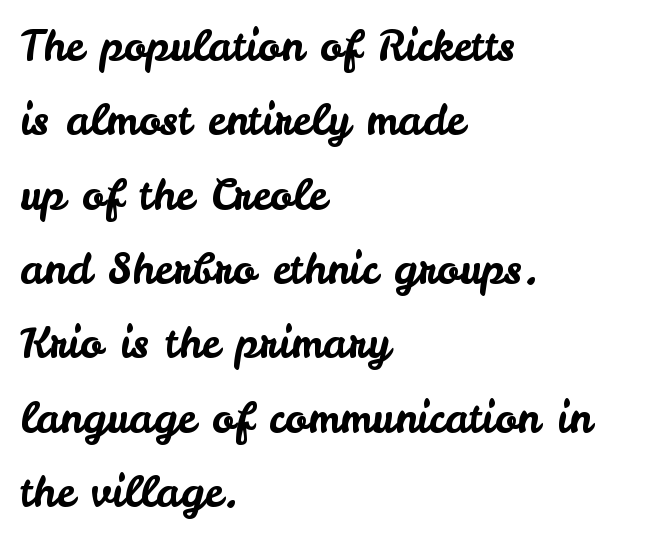
The image shows 42 px sans-serif type; set left-aligned, line spacing 1.77x, normal letter spacing, not underlined; low stroke contrast and a small x-height.
